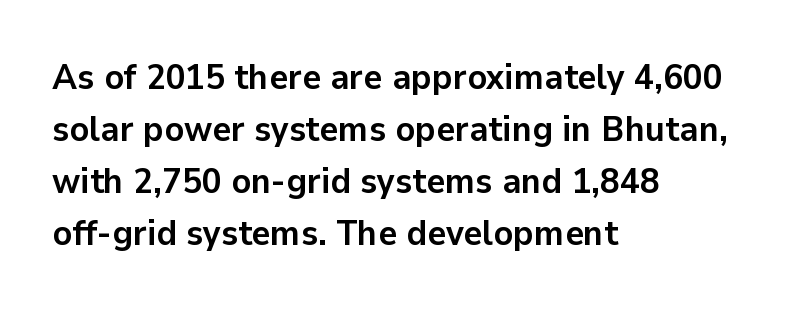
{"serif": "no", "italic": "no", "bold": "yes", "weight": "semibold", "width": "normal", "stroke_contrast": "low", "x_height": "medium", "monospaced": "no", "underline": "no", "align": "left", "line_spacing": "normal", "line_spacing_ratio": 1.44, "letter_spacing": "normal", "letter_spacing_em": 0.0, "glyph_px": 36}
